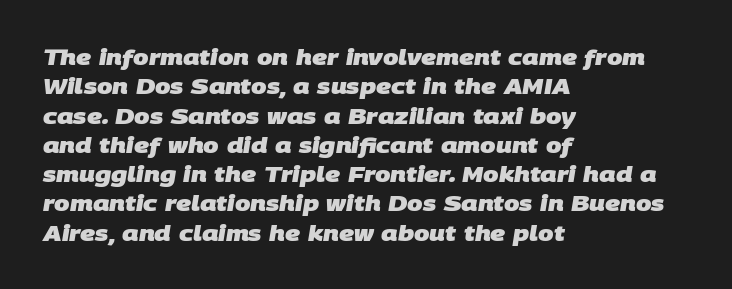
{"bold": "yes", "underline": "no", "align": "left", "line_spacing": "normal", "line_spacing_ratio": 1.33, "letter_spacing": "normal", "letter_spacing_em": 0.0, "glyph_px": 22}
